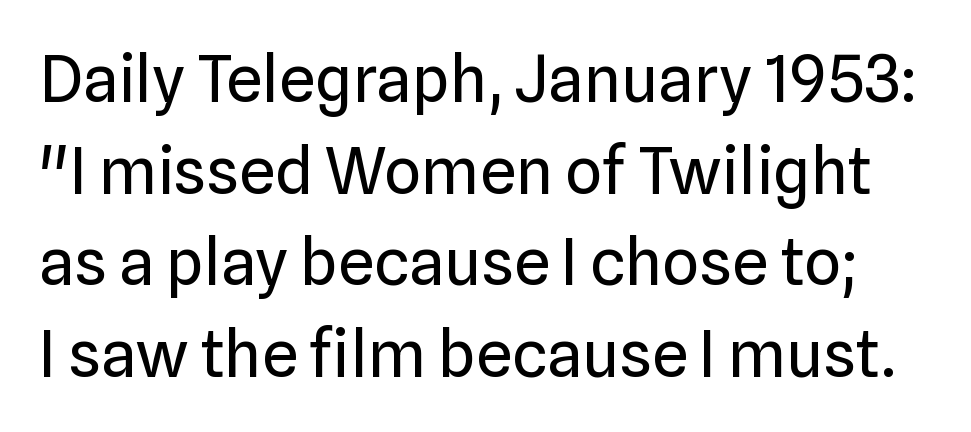
The rendering shows plain stroke endings on the letterforms — a sans-serif design. Summary of weight: not heavy and not bold. Looks like regular typesetting: each glyph gets only the width it needs. The gap between lines stays unmarked.
